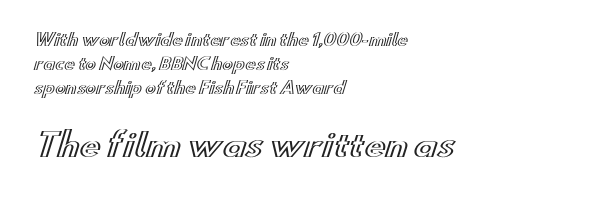
The image shows 32 px wide type; set left-aligned, normal line spacing (1.51x), normal letter spacing, not underlined; the second (bottom) block is 2.0x larger; a small x-height.
